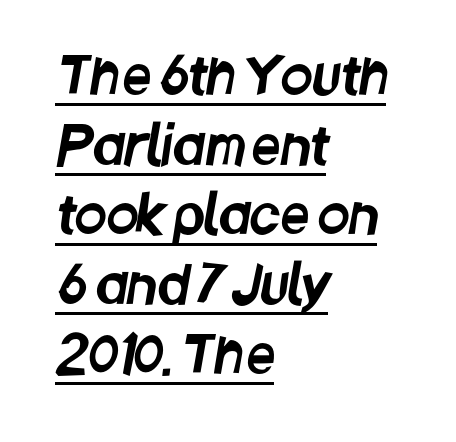
The image shows 52 px condensed sans-serif type; set left-aligned, normal line spacing (1.34x), normal letter spacing, underlined; low stroke contrast and a large x-height.
